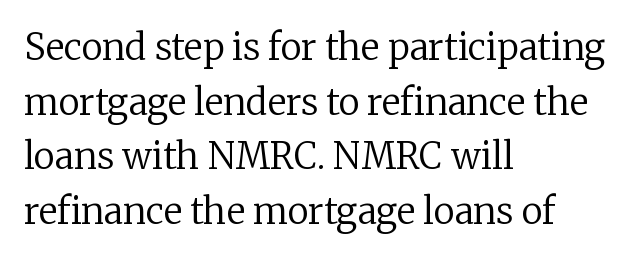
The font sits on the lighter half of the weight spectrum, regular included. Notice how the stems are strictly vertical — no italics here. The block of text has a typical density, with ordinary space between rows. A serif font was chosen for this passage.
